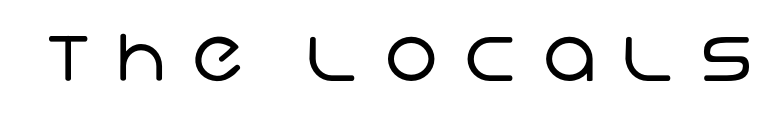
The tracking reads as deliberately expanded to a designer's eye. Think of a printed novel: that variable character pitch is what you see here. The strokes are not fattened; the text isn't bold. Serif or sans? Sans — the stroke terminals are bare. This rendering features lettering with no underline.
